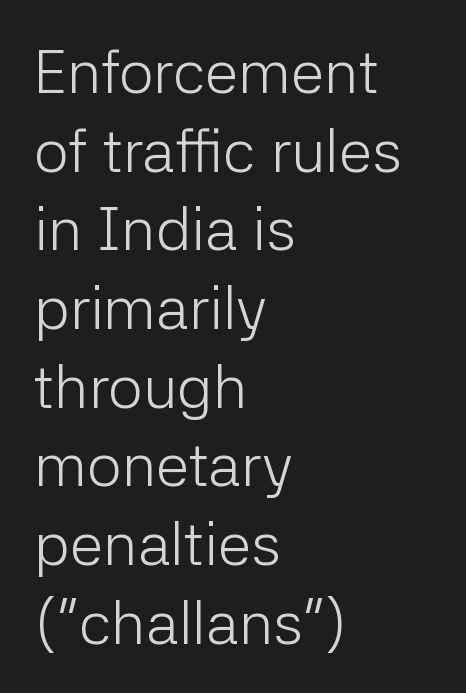
Compared with typical body copy, the letter spacing here is the same. Think of a printed novel: that variable character pitch is what you see here. Check the space under the baseline: it is left empty. Evenly set lines give the paragraph a standard silhouette. A typesetter would label this face a sans.
